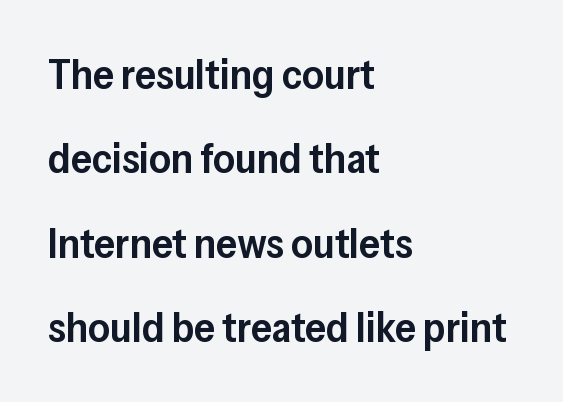
The image shows 42 px semibold sans-serif type, upright; set left-aligned, loose line spacing (2.01x), normal letter spacing, not underlined; low stroke contrast and a medium x-height.
